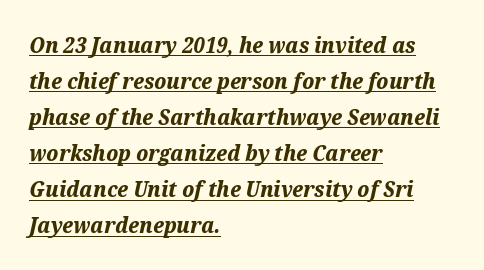
{"italic": "yes", "lean": "right", "slant_degrees": 12, "bold": "yes", "underline": "yes", "align": "left", "line_spacing": "normal", "line_spacing_ratio": 1.64, "letter_spacing": "normal", "letter_spacing_em": 0.0, "glyph_px": 22}
